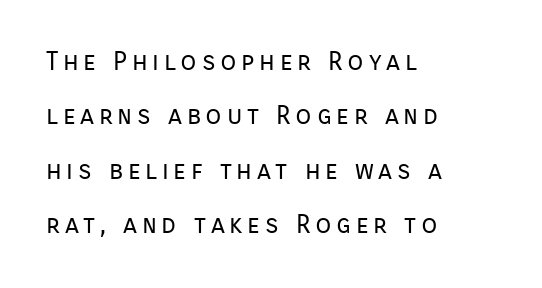
The image shows 26 px text type, upright; set left-aligned, loose line spacing (2.09x), not underlined.
